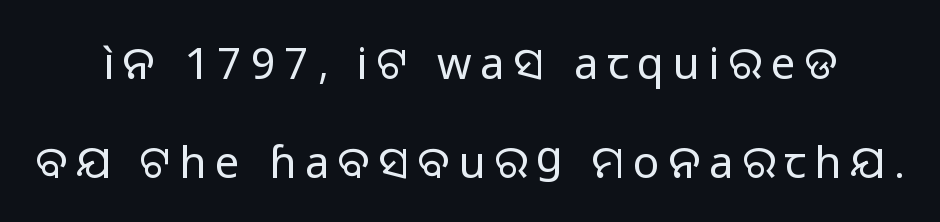
The image shows 44 px regular-weight sans-serif type, upright; set loose line spacing (2.24x), unusually wide letter spacing (+0.2 em), not underlined; low stroke contrast and a medium x-height.
